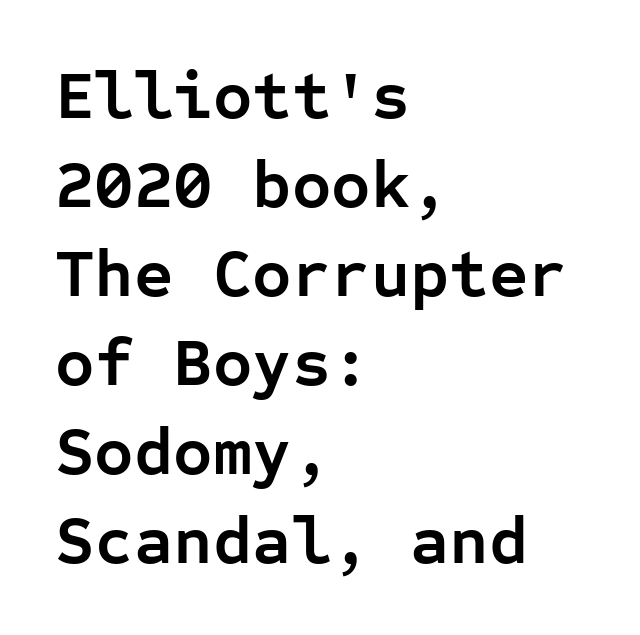
{"serif": "no", "italic": "no", "bold": "yes", "weight": "semibold", "width": "normal", "stroke_contrast": "low", "x_height": "medium", "monospaced": "yes", "underline": "no", "align": "left", "line_spacing": "normal", "line_spacing_ratio": 1.31, "letter_spacing": "normal", "letter_spacing_em": 0.0, "glyph_px": 68}
